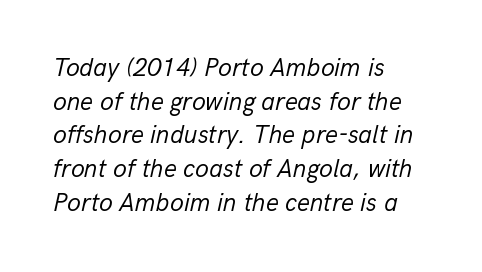
Q: Is the text bold? A: No.
Q: Is the text italic (slanted)? A: Yes, it leans right by about 13 degrees.
Q: Is the text underlined? A: No.
Q: How is the paragraph aligned? A: Left-aligned.
Q: Is the spacing between letters normal or unusually wide? A: Normal.
Q: Is the spacing between lines tight, normal or loose? A: Normal.
